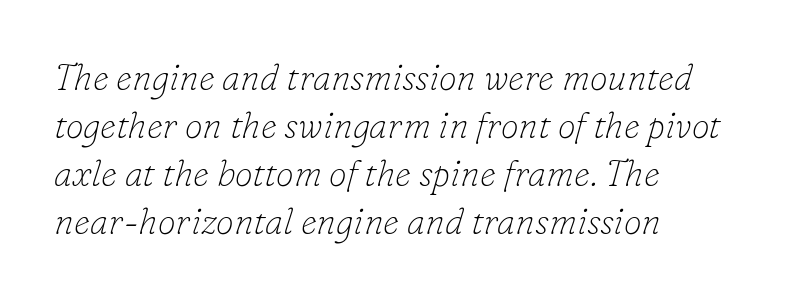
Q: Is the text bold? A: No.
Q: Is the text italic (slanted)? A: Yes, it leans right by about 16 degrees.
Q: Is the typeface a serif or a sans-serif typeface? A: Serif.
Q: Is the text underlined? A: No.
Q: How is the paragraph aligned? A: Left-aligned.
Q: Is the spacing between letters normal or unusually wide? A: Normal.
Q: Is the spacing between lines tight, normal or loose? A: Normal.
Q: Width (condensed, normal, or wide)? A: Normal.
Q: Stroke contrast? A: Low.
Q: x-height? A: Small.
Q: Monospaced? A: No.
